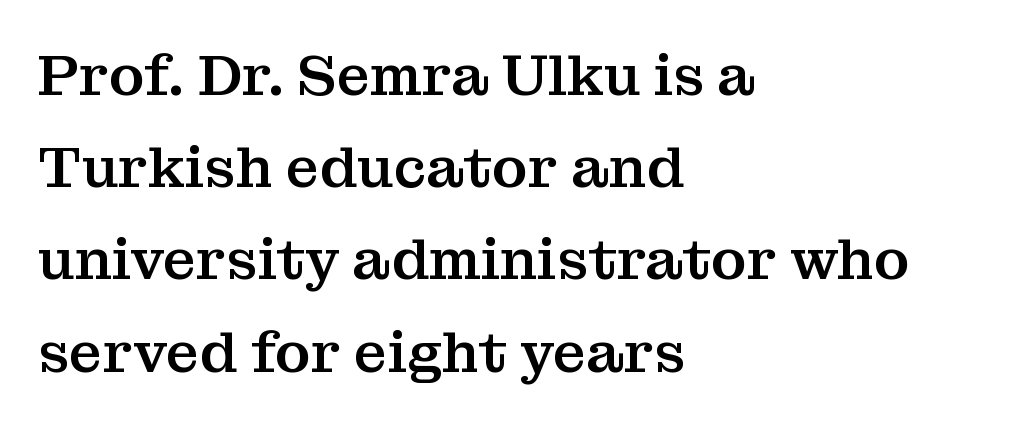
The image shows 58 px serif type, upright; set left-aligned, normal line spacing (1.59x), normal letter spacing, not underlined; medium stroke contrast and a medium x-height.
